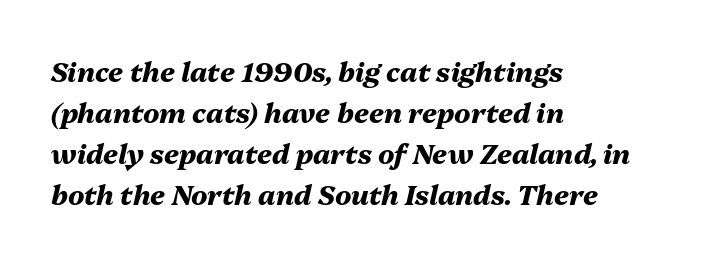
Q: Is the text bold? A: Yes.
Q: Is the text italic (slanted)? A: Yes, it leans right by about 13 degrees.
Q: Is the text underlined? A: No.
Q: How is the paragraph aligned? A: Left-aligned.
Q: Is the spacing between letters normal or unusually wide? A: Normal.
Q: Is the spacing between lines tight, normal or loose? A: Normal.
